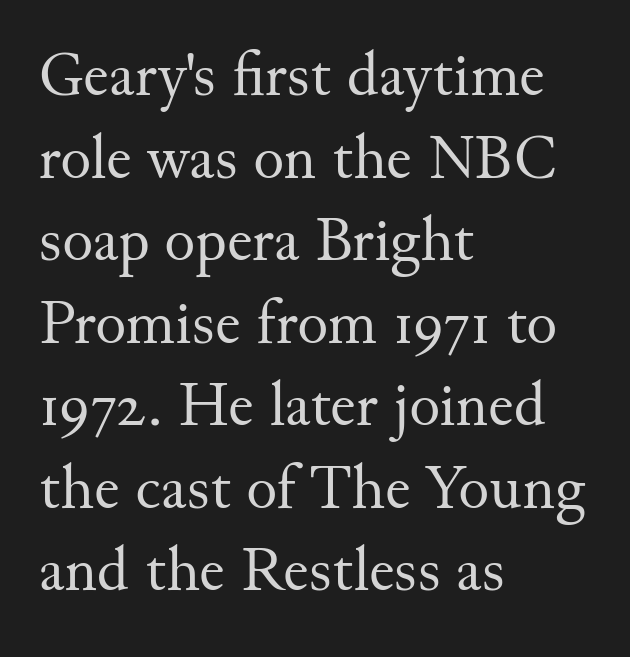
The tracking reads as untouched default to a designer's eye. The passage shown is not underscored anywhere. Leading matches the norm, producing a regular column. Unlike a clean sans, this face finishes its strokes with serifs. A classic flush-left, rag-right setting is used for this passage. Is this a fixed-width face? No — the glyphs have proportional, varying widths.
